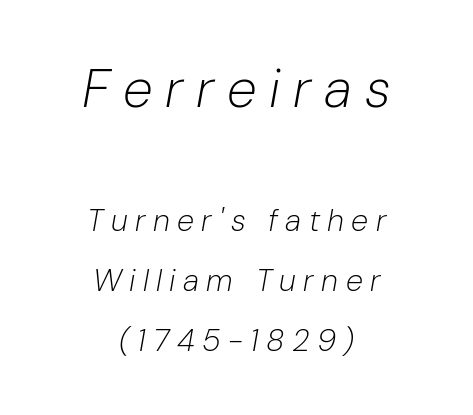
The image shows 54 px light type, italic (leaning right); set centered, loose line spacing (1.93x), unusually wide letter spacing (+0.24 em), not underlined; the first (top) block is 1.74x larger; low stroke contrast and a medium x-height.
